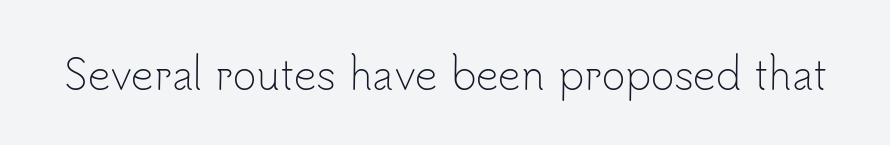
Serifs: no, the terminals of the letterforms are clean. This sample uses plain, unmodified letter spacing. Stems here are at most as thick as an everyday book face. Looks like regular typesetting: each glyph gets only the width it needs. Upright lettering throughout. Glance below the letters and you will spot only blank space.
